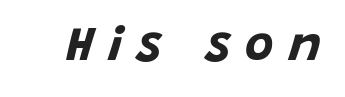
The image shows 49 px bold type, italic (leaning right); set unusually wide letter spacing (+0.3 em), not underlined; low stroke contrast and a large x-height.
